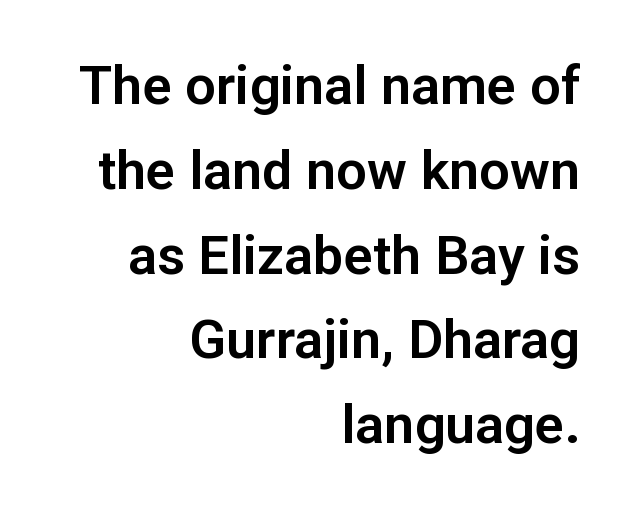
{"serif": "no", "italic": "no", "width": "normal", "stroke_contrast": "low", "x_height": "medium", "monospaced": "no", "underline": "no", "align": "right", "line_spacing": "normal", "line_spacing_ratio": 1.57, "letter_spacing": "normal", "letter_spacing_em": 0.0, "glyph_px": 54}
